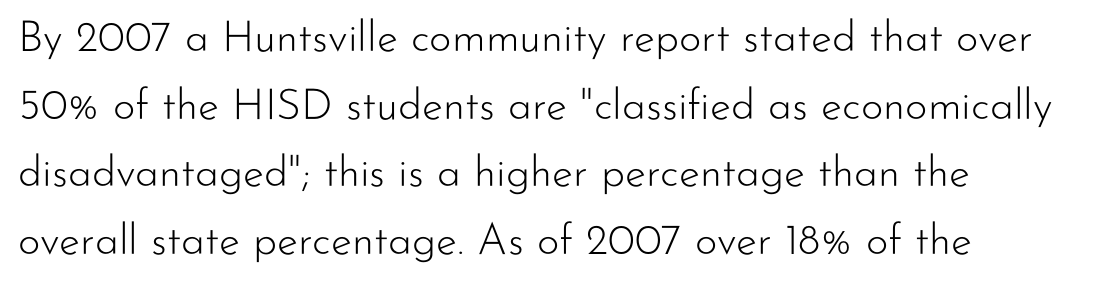
Here the designer chose a conventional face with non-uniform glyph widths. The paragraph shown leans on its left margin. Type without underlining. Weight: in the light-to-regular range. These lines were composed using upright roman letters. The type is set solid horizontally, with unmodified tracking.
